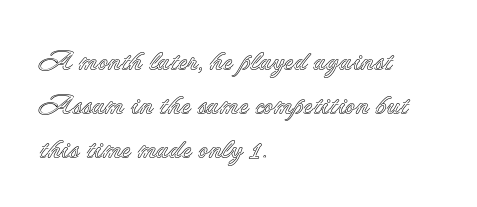
The image shows 28 px text type; set left-aligned, normal line spacing (1.57x), normal letter spacing, not underlined; a small x-height.
